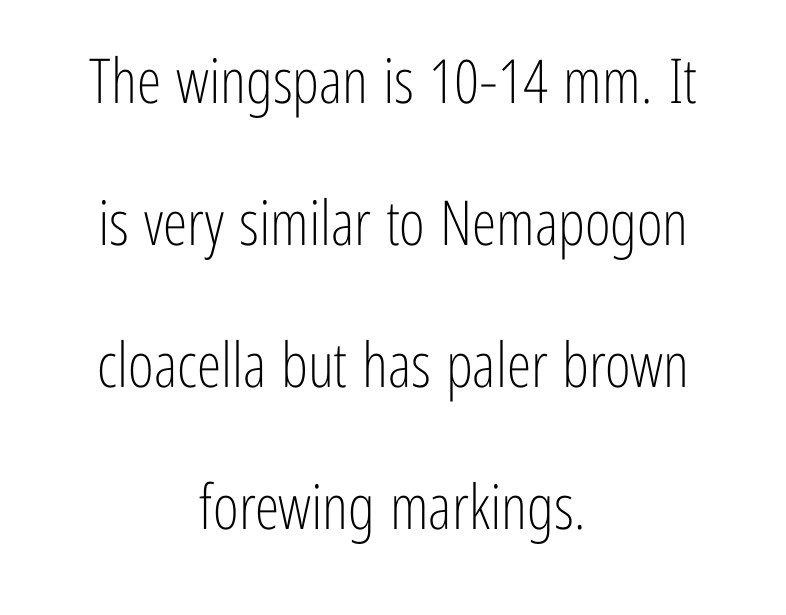
{"serif": "no", "italic": "no", "bold": "no", "weight": "light", "width": "condensed", "stroke_contrast": "low", "x_height": "medium", "monospaced": "no", "underline": "no", "align": "center", "line_spacing": "loose", "line_spacing_ratio": 2.29, "letter_spacing": "normal", "letter_spacing_em": 0.0, "glyph_px": 62}
